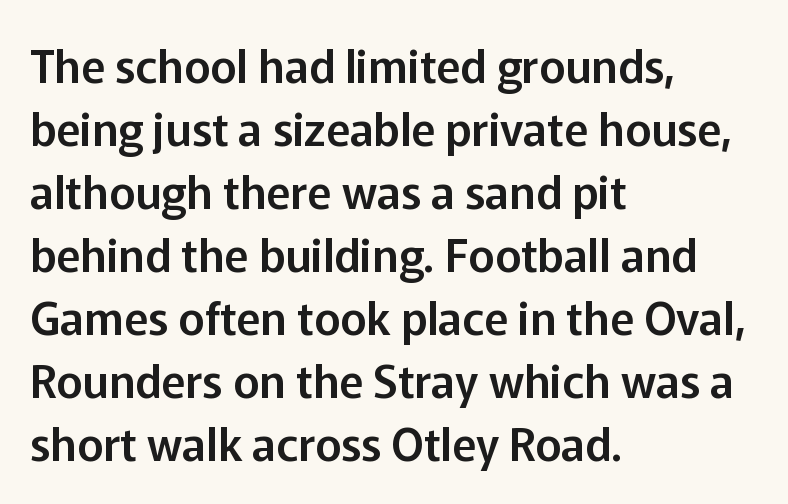
The image shows 45 px sans-serif type, upright; set left-aligned, normal line spacing (1.4x), normal letter spacing, not underlined; low stroke contrast and a medium x-height.
